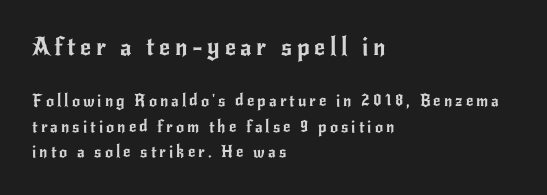
Q: Is the text italic (slanted)? A: No, it is upright.
Q: Is the text underlined? A: No.
Q: How is the paragraph aligned? A: Left-aligned.
Q: Is the spacing between lines tight, normal or loose? A: Normal.
Q: Which block of text is set in a larger size, the first (top) or the second (bottom)? A: The first (top) one.
